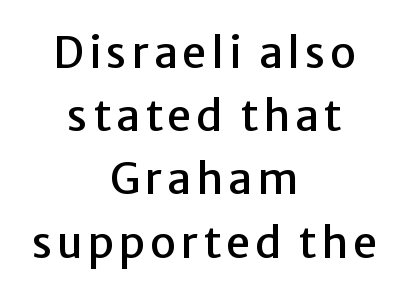
Q: Is the text italic (slanted)? A: No, it is upright.
Q: Is the typeface a serif or a sans-serif typeface? A: Sans-serif.
Q: Is the text underlined? A: No.
Q: How is the paragraph aligned? A: Centered.
Q: Is the spacing between lines tight, normal or loose? A: Normal.
Q: Width (condensed, normal, or wide)? A: Normal.
Q: Stroke contrast? A: Low.
Q: x-height? A: Medium.
Q: Monospaced? A: No.
